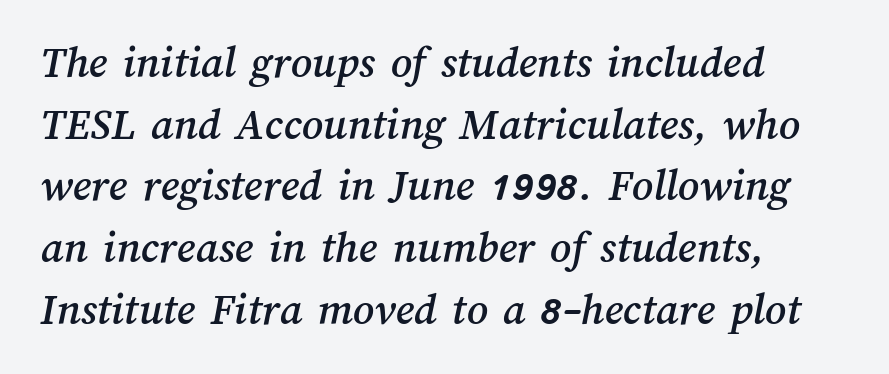
Spacing verdict: proportional, widths tailored to each character. Standard letterfit; no display-style spreading of the glyphs. The string is rendered with underlining switched off. Rows of type keep a routine distance in the vertical direction.
